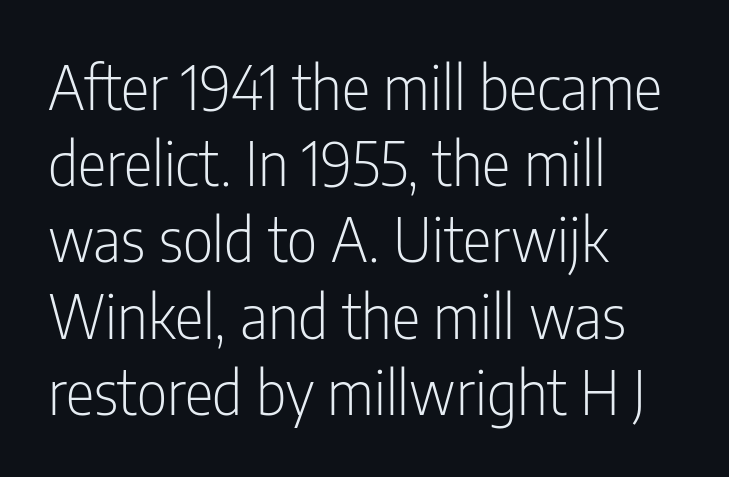
Q: Is the text bold? A: No.
Q: Is the text italic (slanted)? A: No, it is upright.
Q: Is the typeface a serif or a sans-serif typeface? A: Sans-serif.
Q: Is the text underlined? A: No.
Q: How is the paragraph aligned? A: Left-aligned.
Q: Is the spacing between letters normal or unusually wide? A: Normal.
Q: Is the spacing between lines tight, normal or loose? A: Normal.
Q: Width (condensed, normal, or wide)? A: Condensed.
Q: Stroke contrast? A: Low.
Q: x-height? A: Medium.
Q: Monospaced? A: No.
